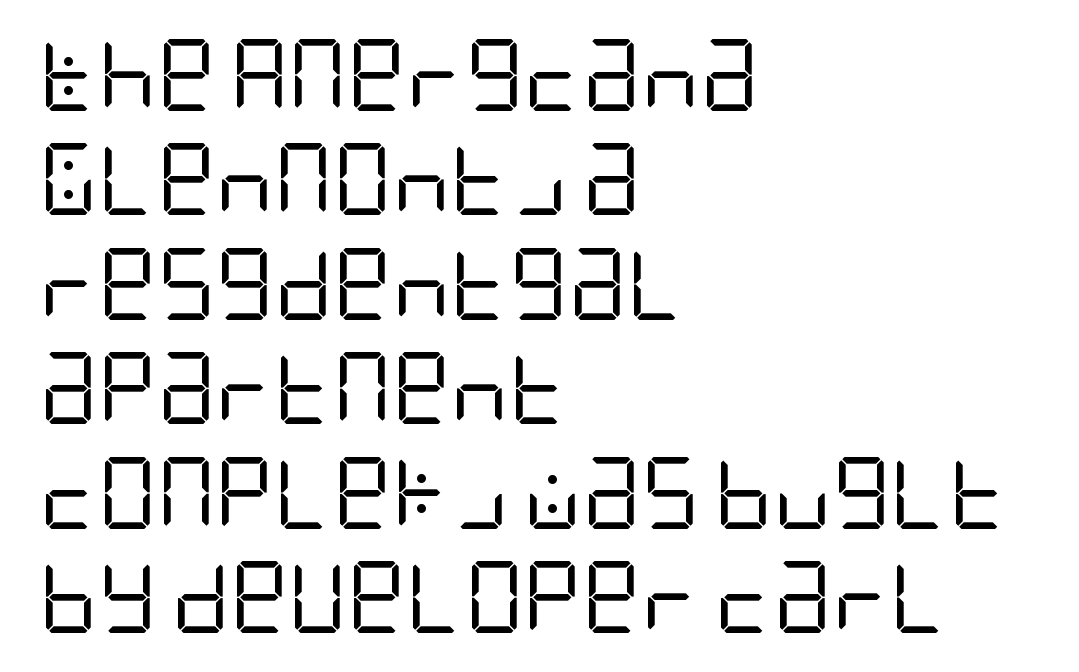
Leading matches the norm, producing a regular column. Descender tails drop into unmarked territory. Nothing sits at the stroke ends, so this counts as sans-serif. Stems here are at most as thick as an everyday book face. Horizontally, the lines are justified to the leading edge only. Do the letters lean? They stand straight.
